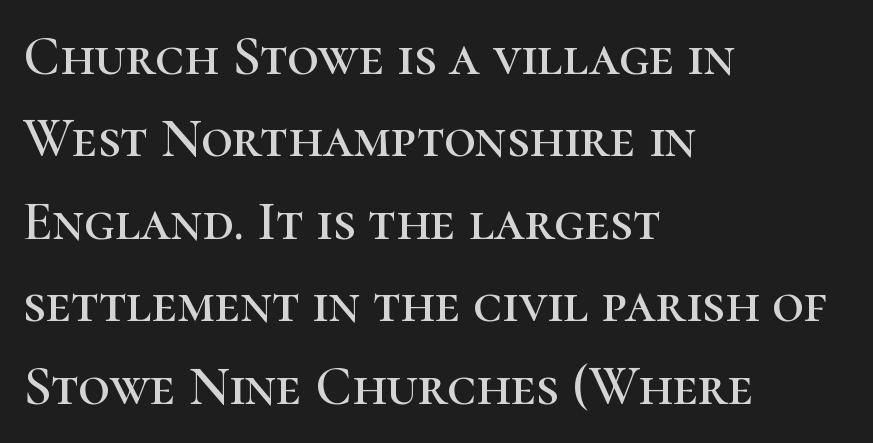
The image shows 55 px serif type, upright; set left-aligned, normal line spacing (1.5x), normal letter spacing, not underlined; high stroke contrast and a medium x-height.
